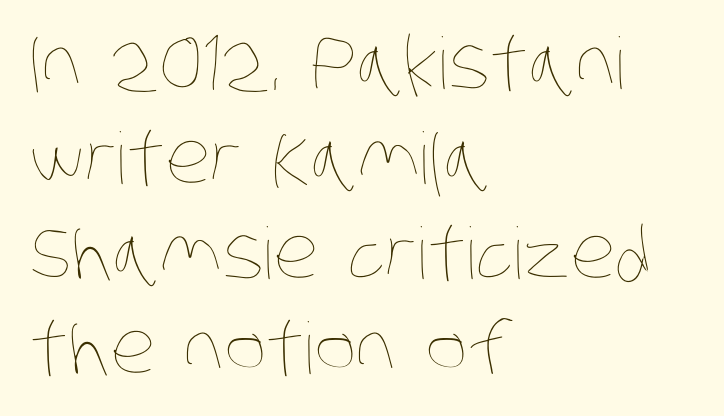
The image shows 71 px thin, condensed type; set left-aligned, normal line spacing (1.34x), normal letter spacing, not underlined; low stroke contrast and a large x-height.
